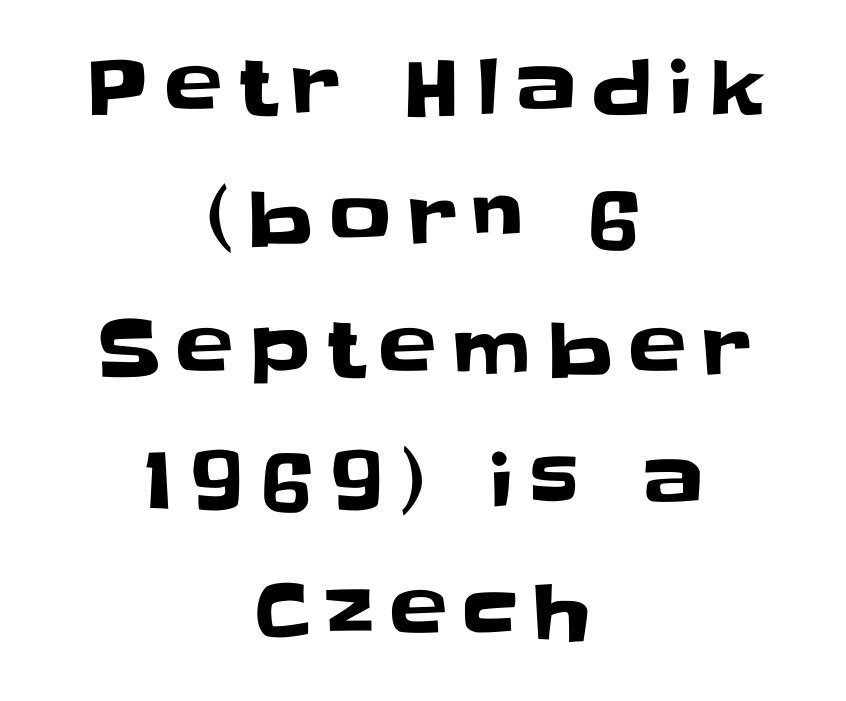
A typesetter would call this leading conventional body-copy spacing. This sample is center-justified, so both line endings float freely. Do the characters align in a grid? No, the font is proportional. The gap between lines stays unmarked.
